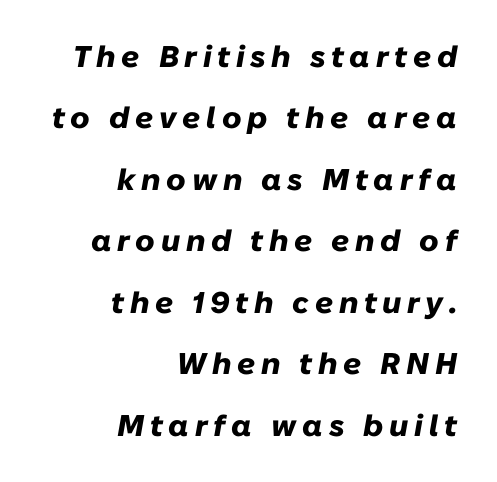
{"italic": "yes", "lean": "right", "slant_degrees": 10, "bold": "yes", "weight": "heavy", "width": "normal", "stroke_contrast": "low", "x_height": "medium", "monospaced": "no", "underline": "no", "align": "right", "line_spacing": "loose", "line_spacing_ratio": 2.05, "glyph_px": 30}
